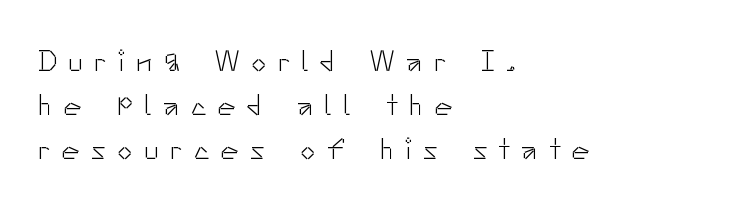
Clear beneath every line of the passage. Looks like regular typesetting: each glyph gets only the width it needs. Notice how descenders clear the ascenders below comfortably — that's standard leading. Nope, not italic — everything's standing straight.
